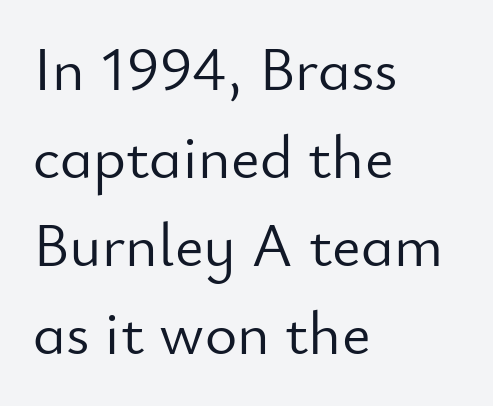
Q: Is the text bold? A: No.
Q: Is the text italic (slanted)? A: No, it is upright.
Q: Is the typeface a serif or a sans-serif typeface? A: Sans-serif.
Q: Is the text underlined? A: No.
Q: How is the paragraph aligned? A: Left-aligned.
Q: Is the spacing between letters normal or unusually wide? A: Normal.
Q: Is the spacing between lines tight, normal or loose? A: Normal.
Q: Width (condensed, normal, or wide)? A: Normal.
Q: Stroke contrast? A: Low.
Q: x-height? A: Small.
Q: Monospaced? A: No.
